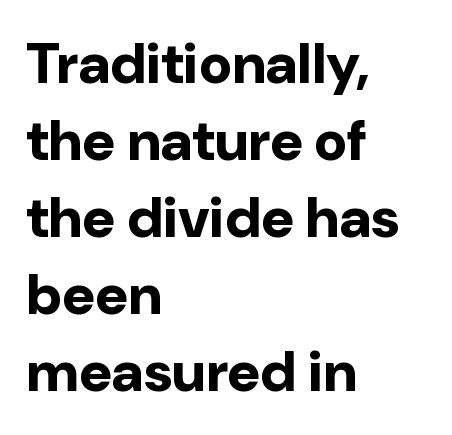
{"serif": "no", "italic": "no", "bold": "yes", "weight": "bold", "width": "normal", "stroke_contrast": "low", "x_height": "medium", "monospaced": "no", "underline": "no", "align": "left", "line_spacing": "normal", "line_spacing_ratio": 1.35, "letter_spacing": "normal", "letter_spacing_em": 0.0, "glyph_px": 57}
